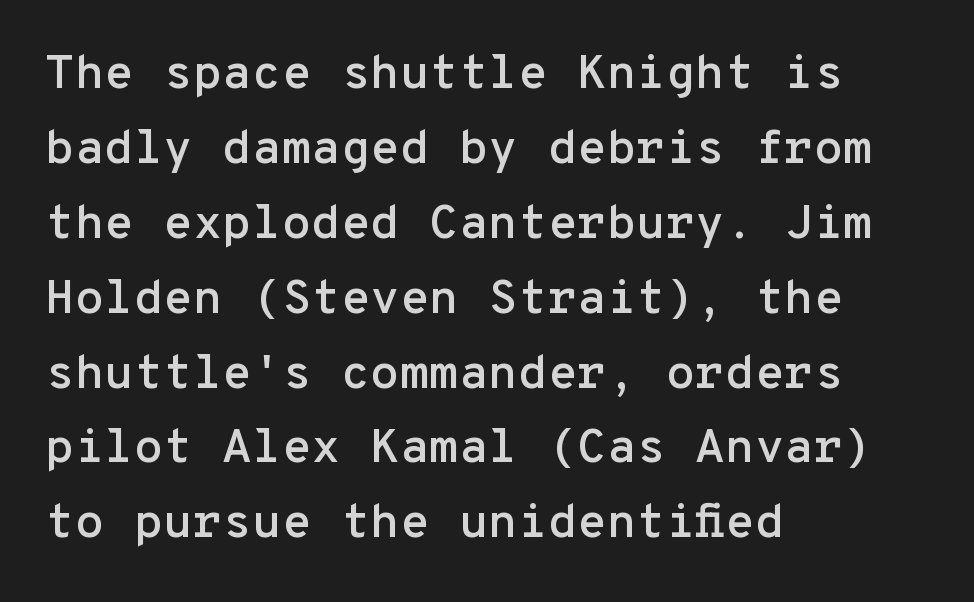
The image shows 48 px sans-serif type, upright, monospaced; set left-aligned, normal line spacing (1.56x), normal letter spacing, not underlined; low stroke contrast and a medium x-height.
